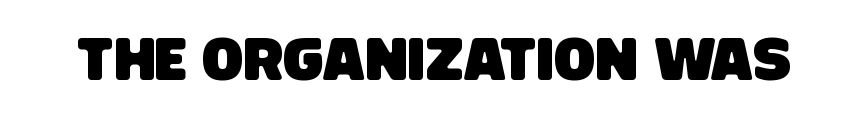
Q: Is the typeface a serif or a sans-serif typeface? A: Sans-serif.
Q: Is the text underlined? A: No.
Q: Is the spacing between letters normal or unusually wide? A: Normal.
Q: Width (condensed, normal, or wide)? A: Condensed.
Q: Stroke contrast? A: Low.
Q: x-height? A: Large.
Q: Monospaced? A: No.
